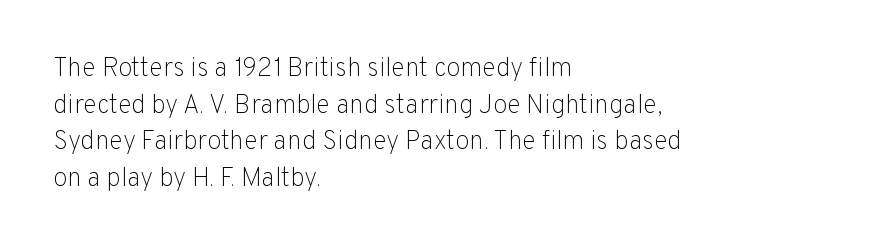
Q: Is the text bold? A: No.
Q: Is the text italic (slanted)? A: No, it is upright.
Q: Is the text underlined? A: No.
Q: How is the paragraph aligned? A: Left-aligned.
Q: Is the spacing between letters normal or unusually wide? A: Normal.
Q: Is the spacing between lines tight, normal or loose? A: Normal.
